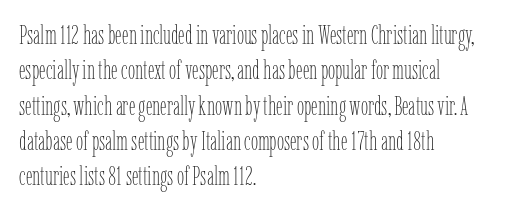
Q: Is the text bold? A: No.
Q: Is the text italic (slanted)? A: No, it is upright.
Q: Is the text underlined? A: No.
Q: How is the paragraph aligned? A: Left-aligned.
Q: Is the spacing between letters normal or unusually wide? A: Normal.
Q: Is the spacing between lines tight, normal or loose? A: Normal.
